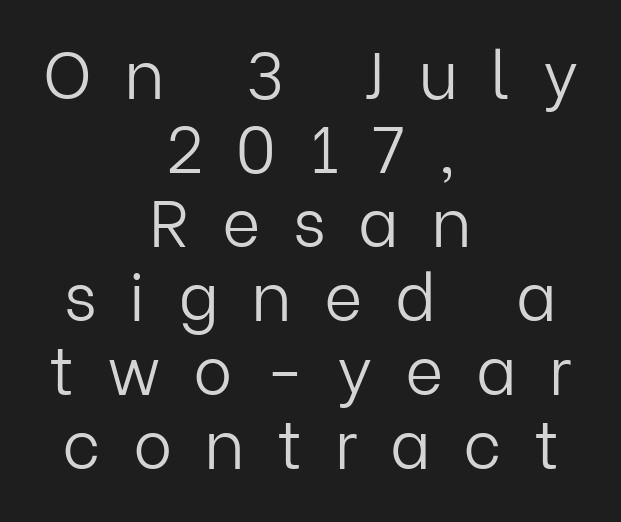
The image shows 66 px light sans-serif type, upright; set centered, tight line spacing (1.12x), unusually wide letter spacing (+0.49 em), not underlined; low stroke contrast and a medium x-height.
